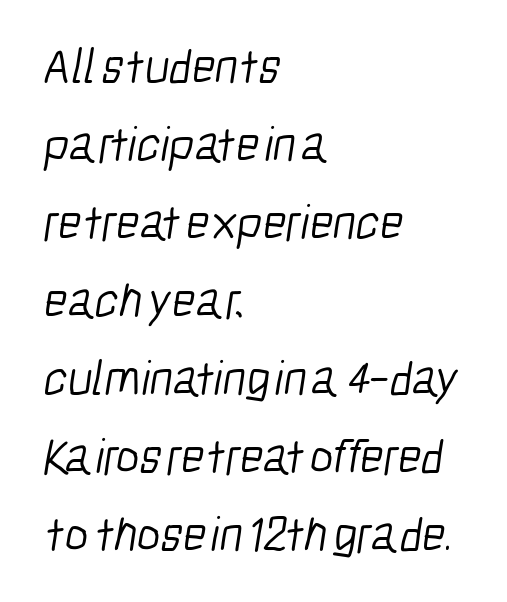
Q: Is the text bold? A: No.
Q: Is the typeface a serif or a sans-serif typeface? A: Sans-serif.
Q: Is the text underlined? A: No.
Q: How is the paragraph aligned? A: Left-aligned.
Q: Is the spacing between letters normal or unusually wide? A: Normal.
Q: Is the spacing between lines tight, normal or loose? A: Normal.
Q: Width (condensed, normal, or wide)? A: Condensed.
Q: Stroke contrast? A: Low.
Q: x-height? A: Medium.
Q: Monospaced? A: No.
